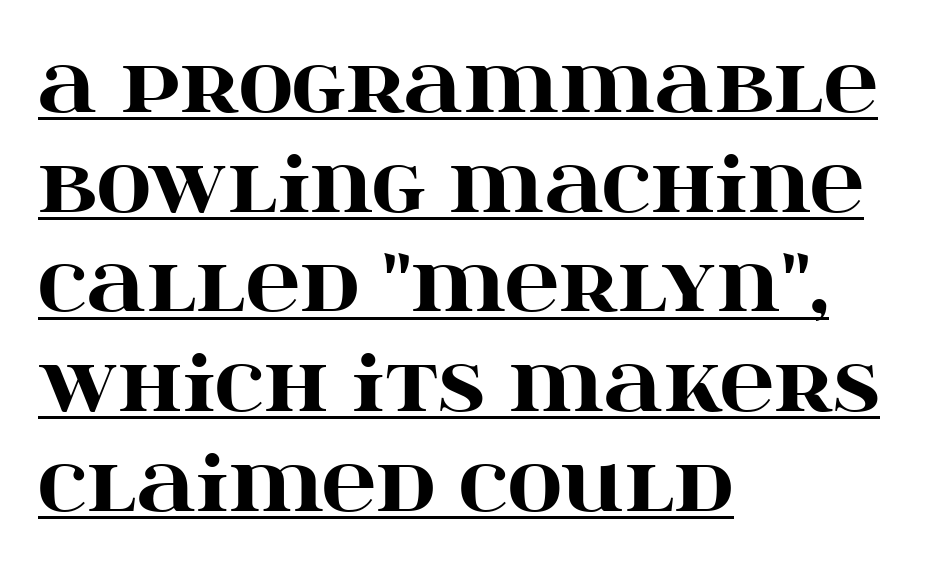
{"serif": "yes", "italic": "no", "bold": "yes", "weight": "heavy", "width": "wide", "stroke_contrast": "high", "x_height": "large", "monospaced": "no", "underline": "yes", "align": "left", "line_spacing": "normal", "line_spacing_ratio": 1.33, "letter_spacing": "normal", "letter_spacing_em": 0.0, "glyph_px": 75}
